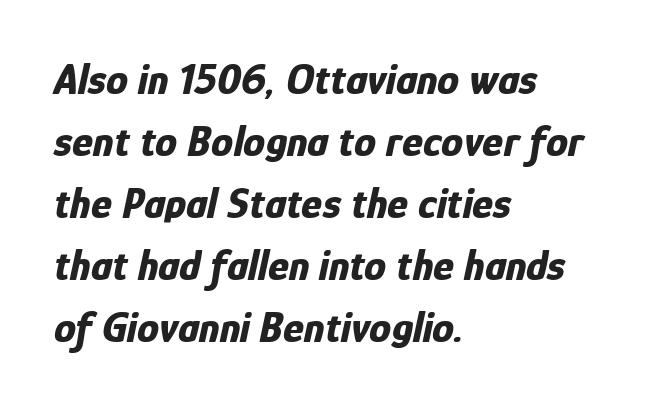
The image shows 44 px bold, condensed type, italic (leaning right); set left-aligned, normal line spacing (1.41x), normal letter spacing, not underlined; low stroke contrast and a medium x-height.
